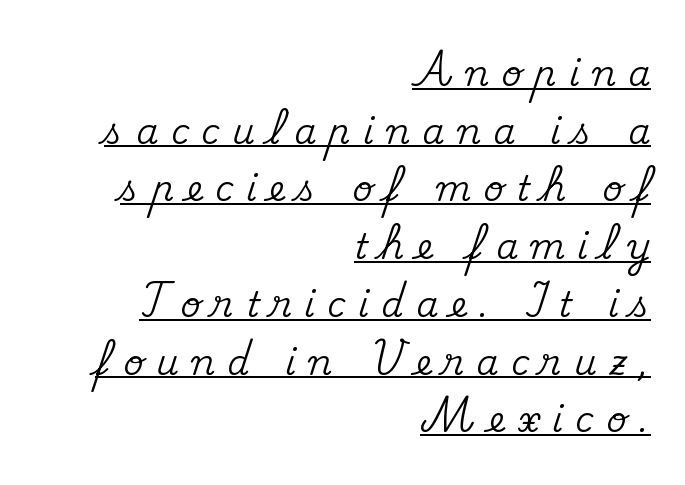
Q: Is the text italic (slanted)? A: Yes.
Q: Is the typeface a serif or a sans-serif typeface? A: Serif.
Q: Is the text underlined? A: Yes.
Q: How is the paragraph aligned? A: Right-aligned.
Q: Is the spacing between letters normal or unusually wide? A: Unusually wide.
Q: Is the spacing between lines tight, normal or loose? A: Normal.
Q: Width (condensed, normal, or wide)? A: Normal.
Q: Stroke contrast? A: Medium.
Q: x-height? A: Small.
Q: Monospaced? A: No.
